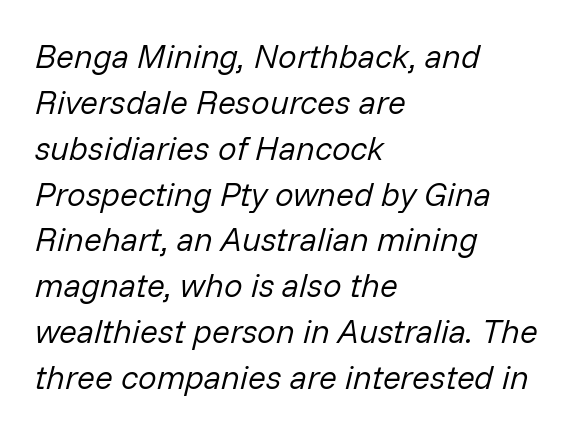
The image shows 33 px regular-weight type, italic (leaning right); set left-aligned, normal line spacing (1.39x), normal letter spacing, not underlined; low stroke contrast and a medium x-height.
